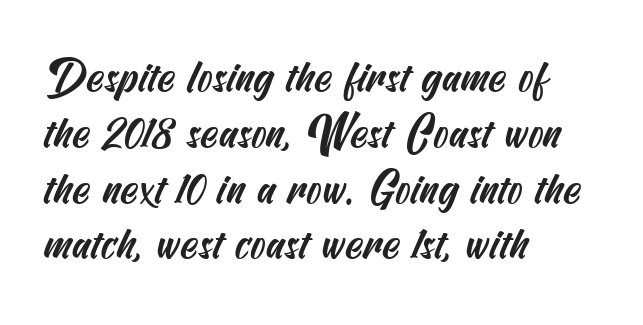
The image shows 45 px condensed sans-serif type; set left-aligned, line spacing 1.24x, normal letter spacing, not underlined; medium stroke contrast and a small x-height.
